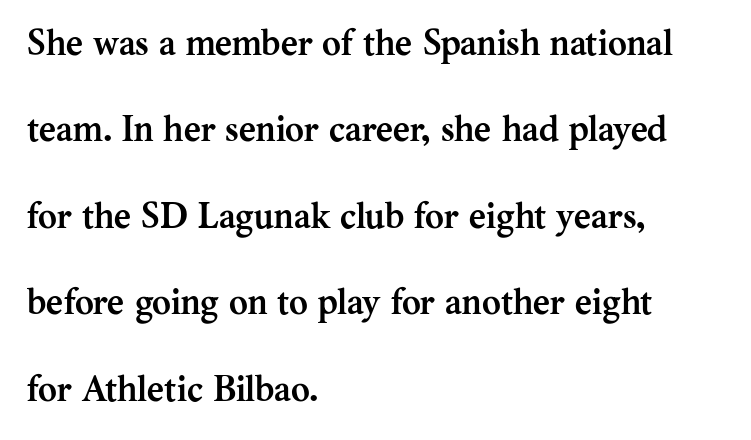
One-word summary of the alignment: left. This rendering leaves character spacing at its baseline value. Varying glyph widths throughout — classic text-font behaviour. Beneath every word, the page is bare. Quick note: not italic, upright.
